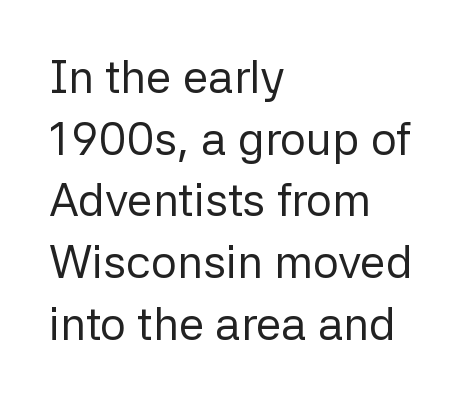
Note the varied advance widths — an 'i' is clearly narrower than an 'm'. The letterforms sit shoulder to shoulder at normal distance. Anything drawn beneath the words? Only blank space. The ragged edge is on the right, which tells us the setting is flush left. The lettering stays uniformly vertical, giving the passage a roman look. Normally led — the rows are evenly, conventionally spaced.
